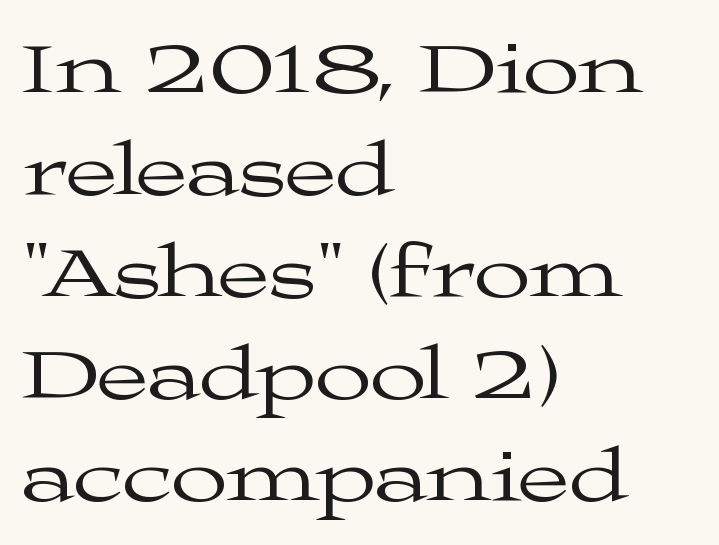
Does the lettering tilt? It doesn't — this is upright. Caption: multi-line text, flush left, ragged right. The specimen omits any rule beneath the text block's lines. The designer went with a serif here, giving each stem small feet. The rows are spaced the way most documents space them.
